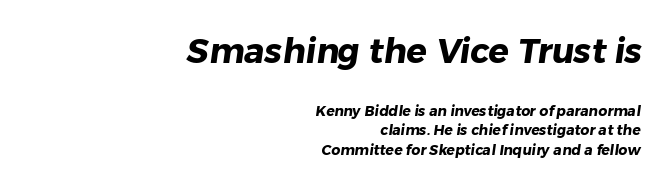
{"serif": "no", "bold": "yes", "weight": "heavy", "width": "normal", "stroke_contrast": "low", "x_height": "medium", "monospaced": "no", "underline": "no", "align": "right", "line_spacing": "normal", "line_spacing_ratio": 1.36, "letter_spacing": "normal", "letter_spacing_em": 0.0, "larger_block": "first", "size_ratio": 2.43, "glyph_px": 34}
